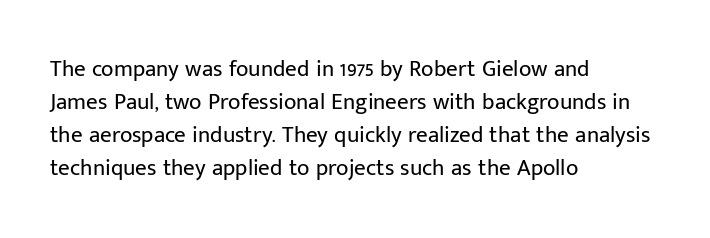
Q: Is the text bold? A: No.
Q: Is the text italic (slanted)? A: No, it is upright.
Q: Is the text underlined? A: No.
Q: How is the paragraph aligned? A: Left-aligned.
Q: Is the spacing between letters normal or unusually wide? A: Normal.
Q: Is the spacing between lines tight, normal or loose? A: Normal.
